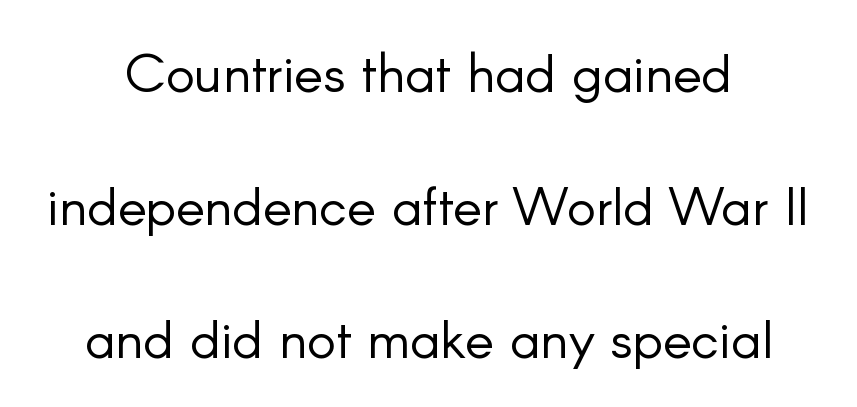
{"serif": "no", "italic": "no", "bold": "no", "weight": "light", "width": "normal", "stroke_contrast": "low", "x_height": "small", "monospaced": "no", "underline": "no", "align": "center", "line_spacing": "loose", "line_spacing_ratio": 2.46, "letter_spacing": "normal", "letter_spacing_em": 0.0, "glyph_px": 54}
